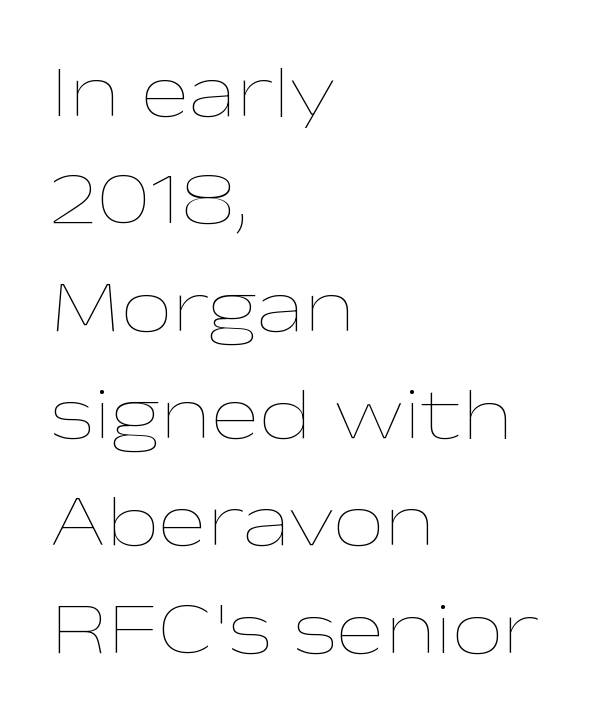
{"italic": "no", "bold": "no", "weight": "thin", "width": "wide", "stroke_contrast": "low", "x_height": "medium", "monospaced": "no", "underline": "no", "align": "left", "line_spacing": "normal", "line_spacing_ratio": 1.47, "letter_spacing": "normal", "letter_spacing_em": 0.0, "glyph_px": 73}
